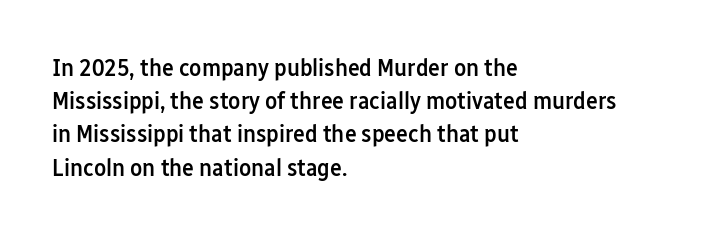
Which margin do the lines hug? The left one — the right edge is uneven. The space beneath each line is pristine and unruled. The line texture is even and compact thanks to regular tracking. Line spacing here is normal. The face used here is a semibold: visibly heavier than regular, lighter than bold.
